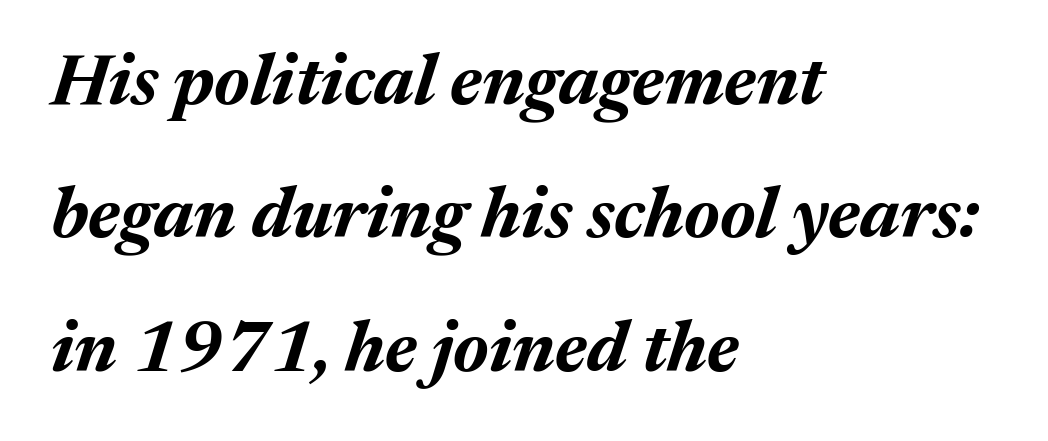
The rendering anchors every line to the left-hand side. Strokes here are thick enough to call this a true bold. The font's italic variant was chosen for this text. You could not count columns in this text — the font is proportionally spaced. Each word holds together tightly as a unit, with standard inter-letter gaps. Each row of text sits above clean, open space.
